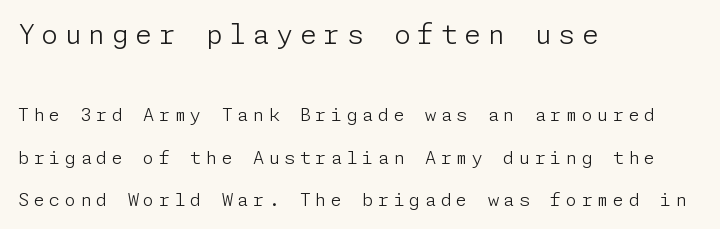
{"italic": "no", "bold": "no", "underline": "no", "align": "left", "line_spacing": "loose", "line_spacing_ratio": 2.36, "letter_spacing": "wide", "letter_spacing_em": 0.25, "larger_block": "first", "size_ratio": 1.5, "glyph_px": 27}
